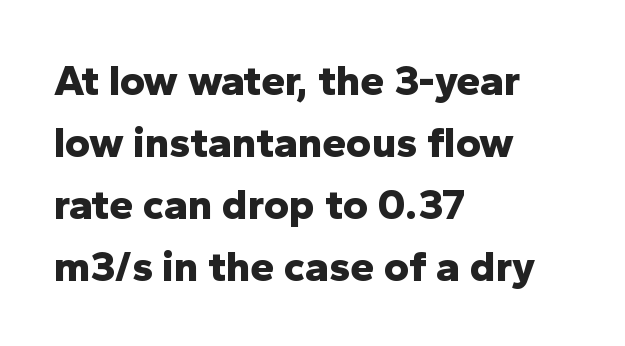
Q: Is the text bold? A: Yes.
Q: Is the text italic (slanted)? A: No, it is upright.
Q: Is the typeface a serif or a sans-serif typeface? A: Sans-serif.
Q: Is the text underlined? A: No.
Q: How is the paragraph aligned? A: Left-aligned.
Q: Is the spacing between letters normal or unusually wide? A: Normal.
Q: Is the spacing between lines tight, normal or loose? A: Normal.
Q: Width (condensed, normal, or wide)? A: Normal.
Q: Stroke contrast? A: Low.
Q: x-height? A: Medium.
Q: Monospaced? A: No.
